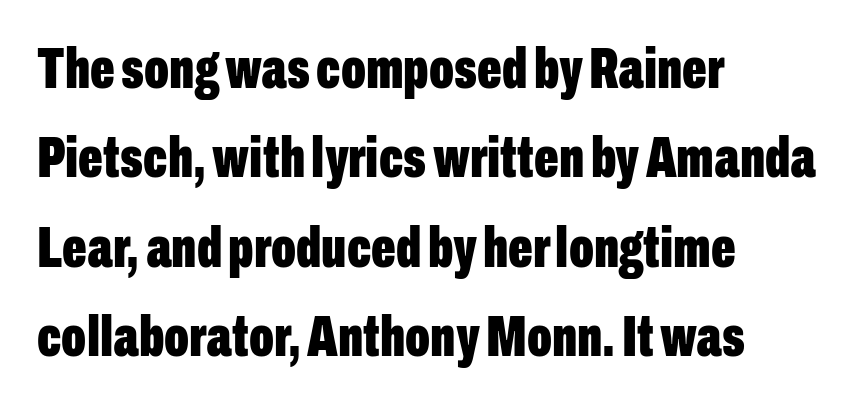
The image shows 58 px bold, condensed sans-serif type, upright; set left-aligned, normal line spacing (1.54x), normal letter spacing, not underlined; low stroke contrast and a medium x-height.
